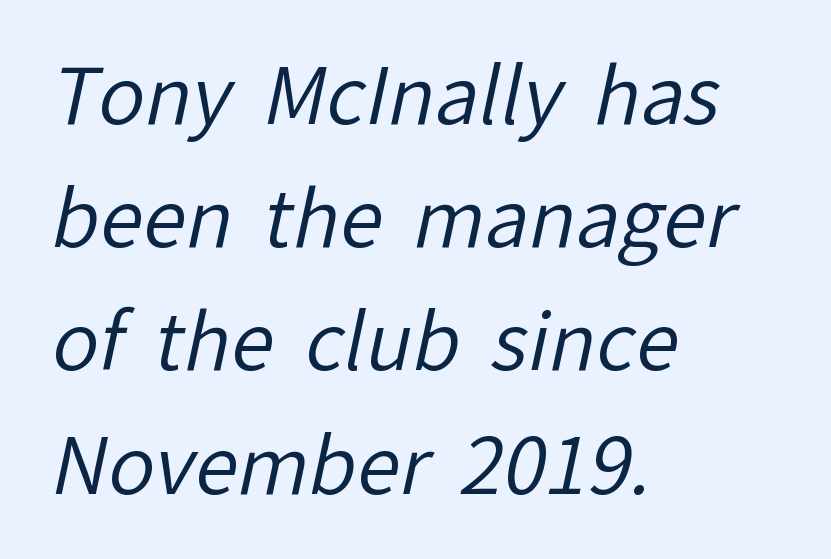
Q: Is the text bold? A: No.
Q: Is the typeface a serif or a sans-serif typeface? A: Sans-serif.
Q: Is the text underlined? A: No.
Q: How is the paragraph aligned? A: Left-aligned.
Q: Is the spacing between letters normal or unusually wide? A: Normal.
Q: Is the spacing between lines tight, normal or loose? A: Normal.
Q: Width (condensed, normal, or wide)? A: Normal.
Q: Stroke contrast? A: Low.
Q: x-height? A: Medium.
Q: Monospaced? A: No.
